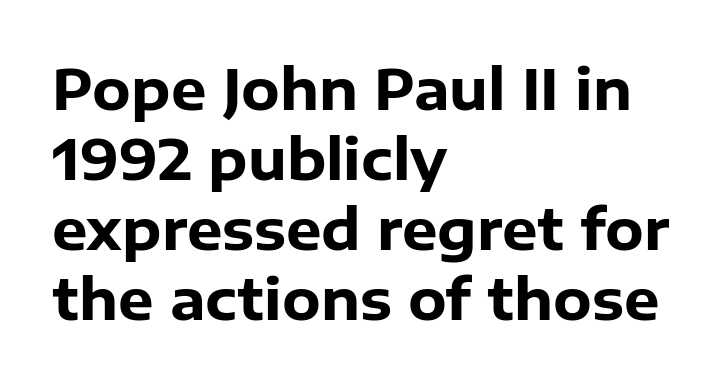
This sample uses plain, unmodified letter spacing. Upright lettering throughout. Short and long lines alike share a common starting point at left. This rendering features lettering with no underline. Interline gaps are of average width in this sample. The passage shown is emphatically bold.
